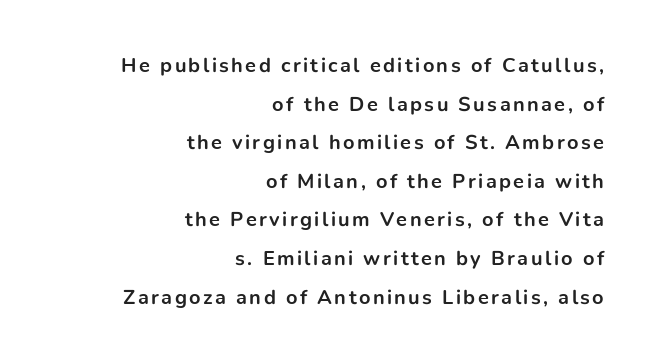
Underlining? Definitely not there. Casual observation: everything's shoved over to the right. Tall strokes in this sample are plumb rather than angled. The passage shown is emphatically bold. Widely set lines give the paragraph a tall, airy silhouette.
